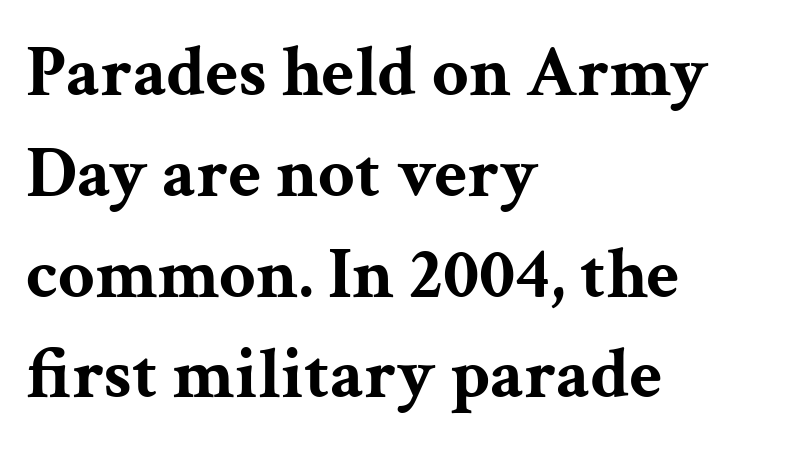
Q: Is the text bold? A: Yes.
Q: Is the text italic (slanted)? A: No, it is upright.
Q: Is the typeface a serif or a sans-serif typeface? A: Serif.
Q: Is the text underlined? A: No.
Q: How is the paragraph aligned? A: Left-aligned.
Q: Is the spacing between letters normal or unusually wide? A: Normal.
Q: Is the spacing between lines tight, normal or loose? A: Normal.
Q: Width (condensed, normal, or wide)? A: Wide.
Q: Stroke contrast? A: Medium.
Q: x-height? A: Medium.
Q: Monospaced? A: No.
